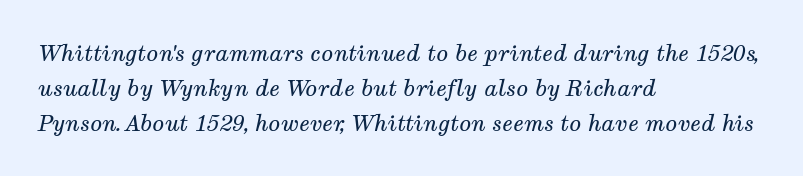
The image shows 22 px text type, italic (leaning right); set left-aligned, normal line spacing (1.59x), normal letter spacing, not underlined.
